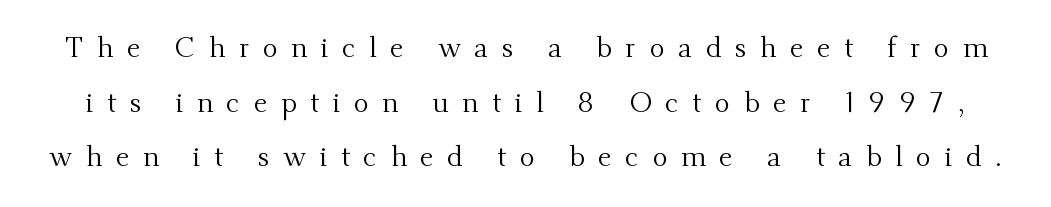
Q: Is the text bold? A: No.
Q: Is the text italic (slanted)? A: No, it is upright.
Q: Is the typeface a serif or a sans-serif typeface? A: Serif.
Q: Is the text underlined? A: No.
Q: Is the spacing between letters normal or unusually wide? A: Unusually wide.
Q: Is the spacing between lines tight, normal or loose? A: Loose.
Q: Width (condensed, normal, or wide)? A: Normal.
Q: Stroke contrast? A: Medium.
Q: x-height? A: Small.
Q: Monospaced? A: No.
